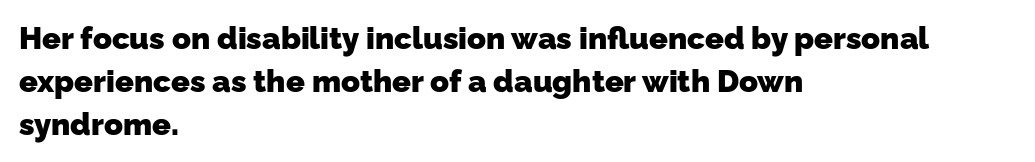
{"serif": "no", "bold": "yes", "weight": "heavy", "width": "normal", "stroke_contrast": "low", "x_height": "medium", "monospaced": "no", "underline": "no", "align": "left", "line_spacing": "normal", "line_spacing_ratio": 1.38, "letter_spacing": "normal", "letter_spacing_em": 0.0, "glyph_px": 31}
